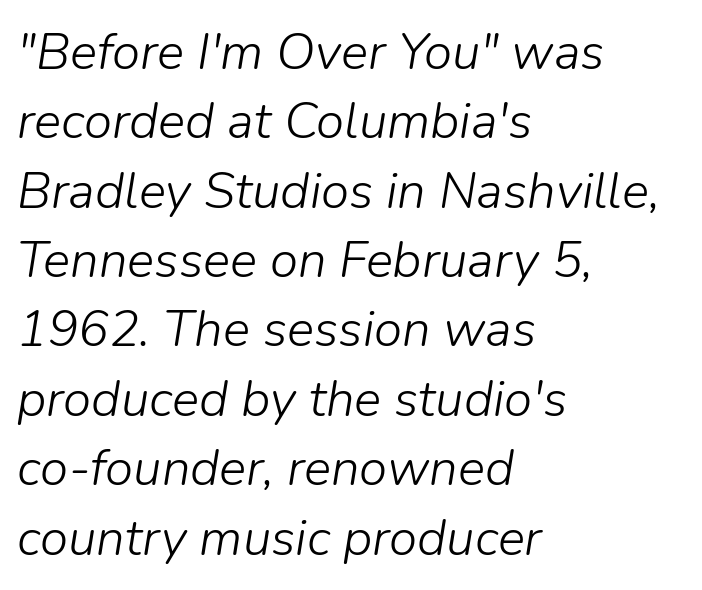
Lines of text with bare space underneath. Default kerning and tracking; the words read as compact shapes. Varying glyph widths throughout — classic text-font behaviour. The passage shown is not bold in any degree. It's the slanting kind of type.
